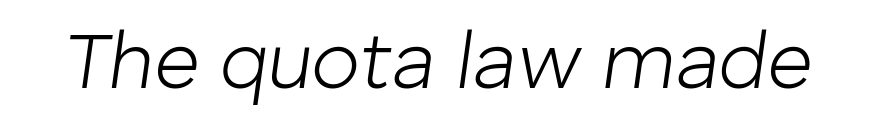
{"italic": "yes", "lean": "right", "slant_degrees": 8, "bold": "no", "weight": "light", "width": "normal", "stroke_contrast": "low", "x_height": "medium", "monospaced": "no", "underline": "no", "letter_spacing": "normal", "letter_spacing_em": 0.0, "glyph_px": 79}
